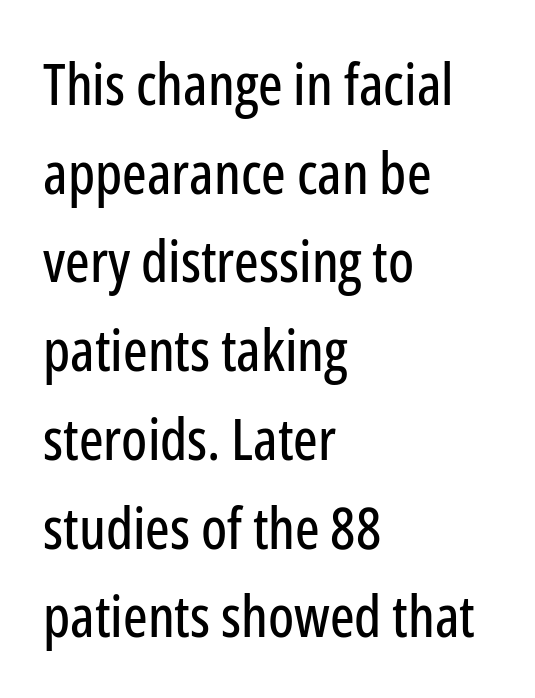
Q: Is the text italic (slanted)? A: No, it is upright.
Q: Is the typeface a serif or a sans-serif typeface? A: Sans-serif.
Q: Is the text underlined? A: No.
Q: How is the paragraph aligned? A: Left-aligned.
Q: Is the spacing between letters normal or unusually wide? A: Normal.
Q: Is the spacing between lines tight, normal or loose? A: Normal.
Q: Width (condensed, normal, or wide)? A: Condensed.
Q: Stroke contrast? A: Low.
Q: x-height? A: Medium.
Q: Monospaced? A: No.
